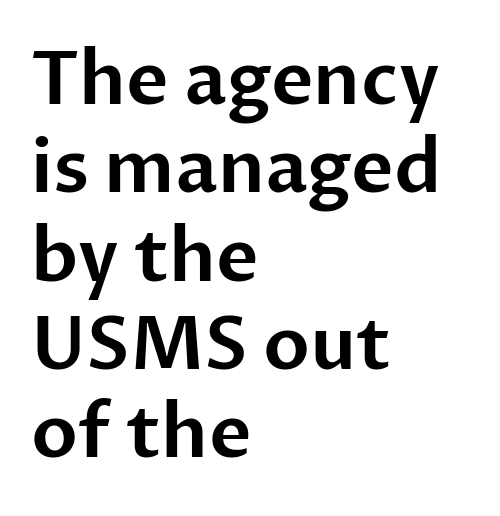
Rule under the text: the space is simply empty. One-word summary of the alignment: left. The face used here is proportionally spaced, like ordinary book or web type. Nobody touched the tracking dial on this one.
